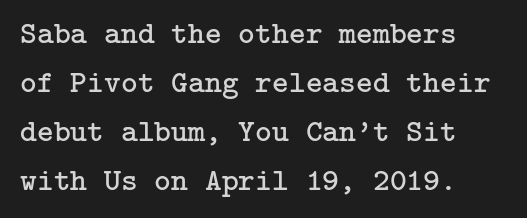
The image shows 32 px regular-weight serif type, upright; set left-aligned, normal line spacing (1.53x), normal letter spacing, not underlined; low stroke contrast and a medium x-height.
